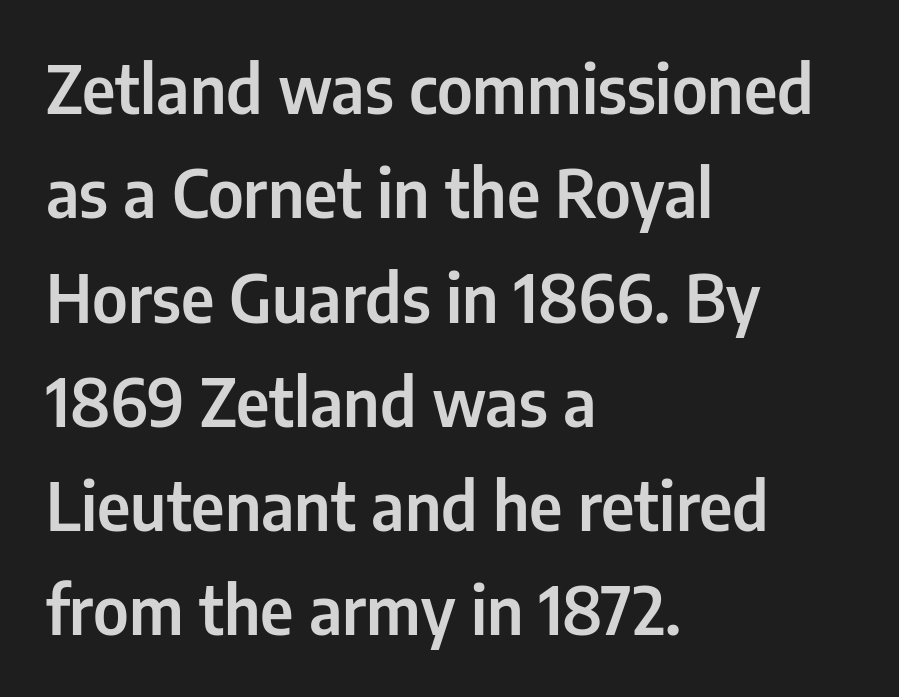
{"serif": "no", "italic": "no", "width": "condensed", "stroke_contrast": "low", "x_height": "medium", "monospaced": "no", "underline": "no", "align": "left", "line_spacing": "normal", "line_spacing_ratio": 1.58, "letter_spacing": "normal", "letter_spacing_em": 0.0, "glyph_px": 66}
